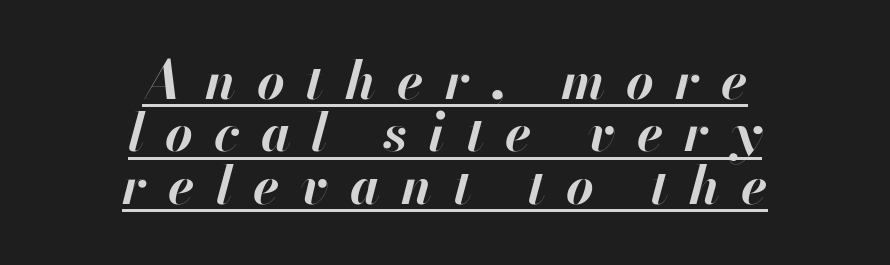
The rendering uses natural spacing where letterforms have individual widths. The block of text is dense from top to bottom, with scant space between rows. Compared with a flush-left layout, this one balances lines on the center instead. What weight is shown? A full bold with thick strokes. Does extra space separate the letters? Yes, quite a lot of it. Observe the lean: these are italic letterforms.
